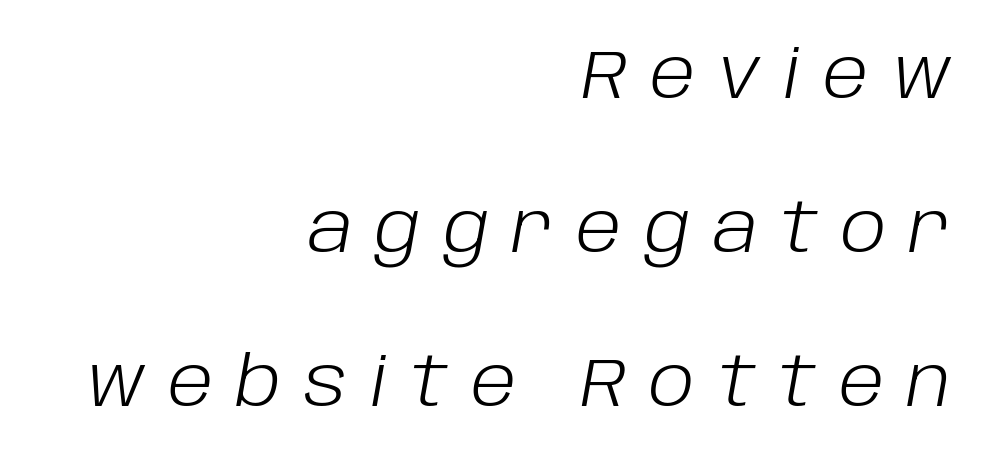
Q: Is the text bold? A: No.
Q: Is the text italic (slanted)? A: Yes, it leans right by about 10 degrees.
Q: Is the text underlined? A: No.
Q: How is the paragraph aligned? A: Right-aligned.
Q: Is the spacing between letters normal or unusually wide? A: Unusually wide.
Q: Is the spacing between lines tight, normal or loose? A: Loose.
Q: Width (condensed, normal, or wide)? A: Normal.
Q: Stroke contrast? A: Low.
Q: x-height? A: Large.
Q: Monospaced? A: No.
